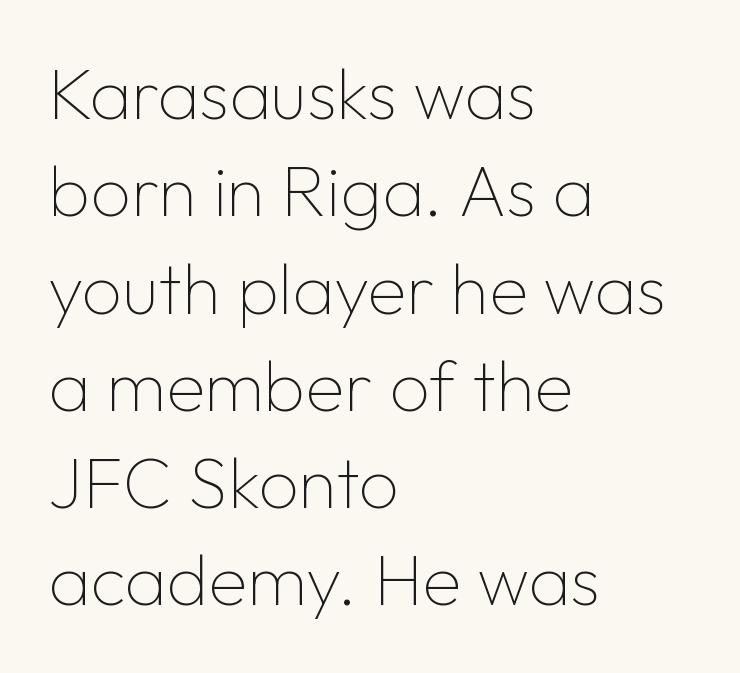
The gap between lines stays unmarked. Stroke mass is kept to a normal reading level or below. Leading matches the norm, producing a regular column. Every character sits straight up, as roman type does. Leftover space on each line is placed entirely after the last word. Each letter keeps its own natural width here, so spacing adapts to shape.
